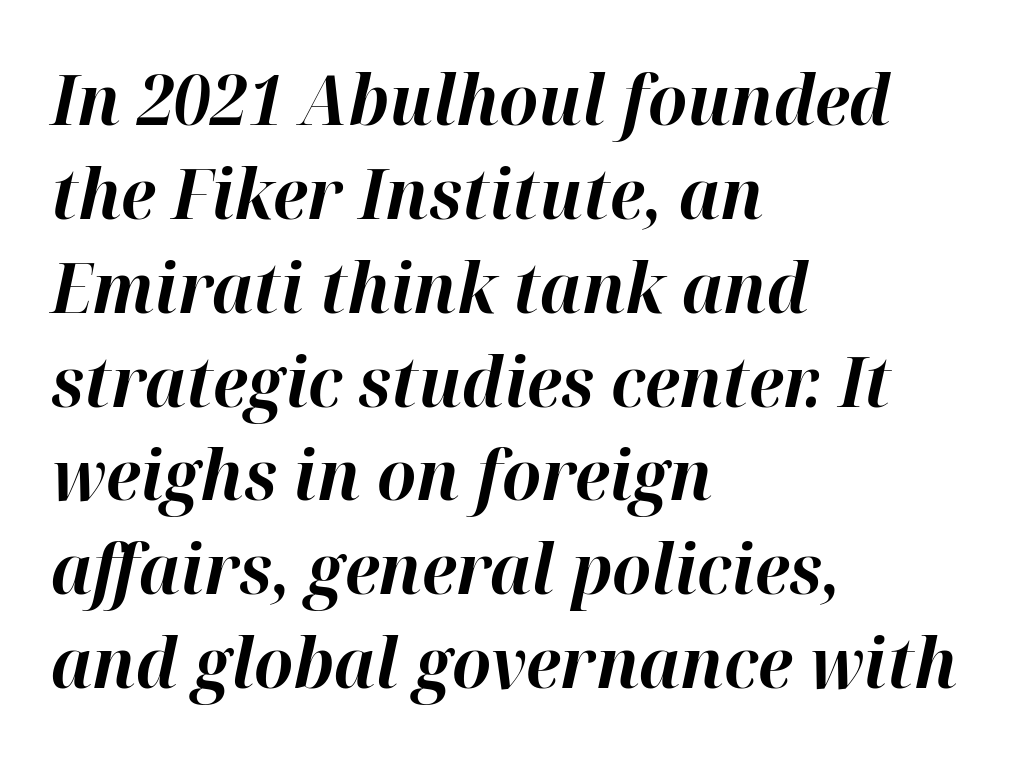
{"italic": "yes", "lean": "right", "slant_degrees": 12, "bold": "yes", "weight": "bold", "width": "normal", "stroke_contrast": "high", "x_height": "medium", "monospaced": "no", "underline": "no", "align": "left", "line_spacing": "normal", "line_spacing_ratio": 1.36, "letter_spacing": "normal", "letter_spacing_em": 0.0, "glyph_px": 69}
